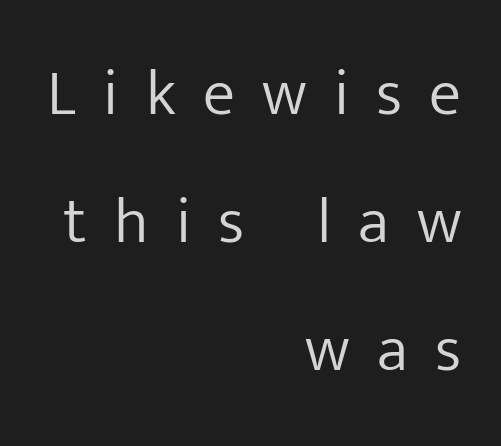
Loosely led — the rows are spread out. Unmarked baselines from the first word to the last. Stems and bowls with no extra thickness — not bold. Notice how the stems are strictly vertical — no italics here. This rendering widens character spacing well past its baseline value. In CSS terms this would be text-align: right.
